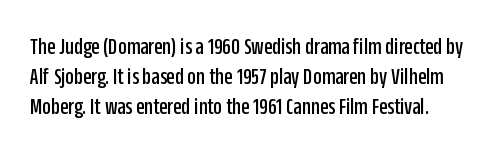
The image shows 24 px text type, upright; set left-aligned, normal line spacing (1.25x), normal letter spacing, not underlined.
